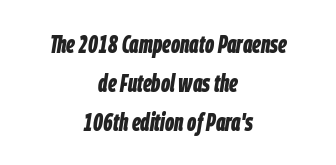
Reading down the column, the eye jumps a familiar distance to each next line. The text block is weighted toward neither margin, spreading evenly from the middle. Tracking value appears to be zero — textbook default spacing. Notice how the stems are inclined rather than vertical — that's the hallmark of italics. A dark, heavy texture on the line: the type is bold.
